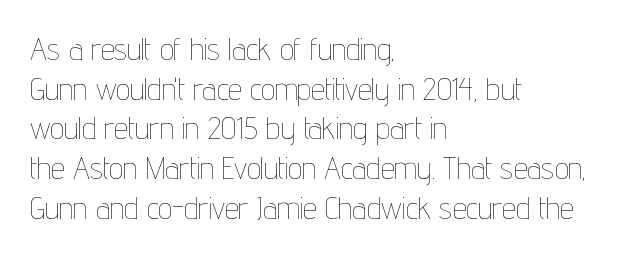
{"italic": "no", "bold": "no", "weight": "thin", "width": "condensed", "stroke_contrast": "low", "x_height": "medium", "monospaced": "no", "underline": "no", "align": "left", "line_spacing": "normal", "line_spacing_ratio": 1.28, "letter_spacing": "normal", "letter_spacing_em": 0.0, "glyph_px": 31}
